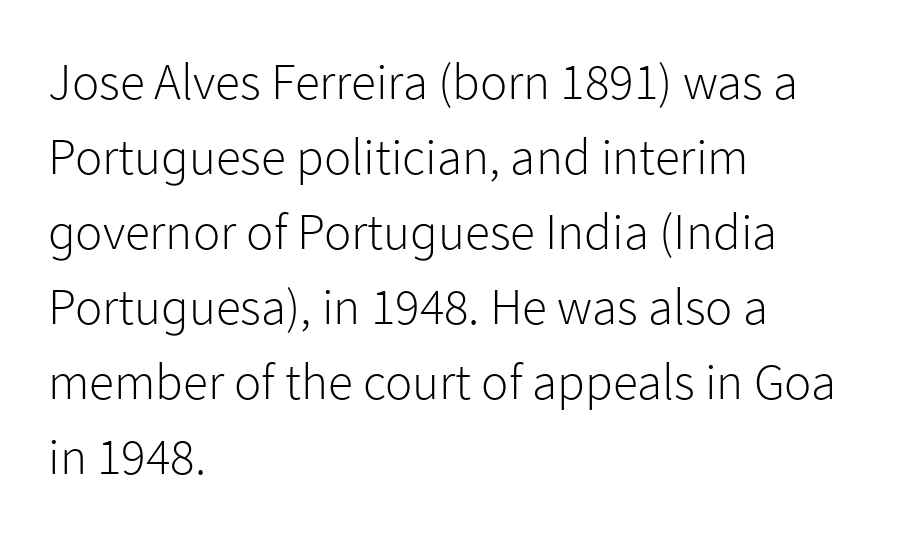
Q: Is the text bold? A: No.
Q: Is the text italic (slanted)? A: No, it is upright.
Q: Is the typeface a serif or a sans-serif typeface? A: Sans-serif.
Q: Is the text underlined? A: No.
Q: How is the paragraph aligned? A: Left-aligned.
Q: Is the spacing between letters normal or unusually wide? A: Normal.
Q: Is the spacing between lines tight, normal or loose? A: Normal.
Q: Width (condensed, normal, or wide)? A: Normal.
Q: Stroke contrast? A: Low.
Q: x-height? A: Medium.
Q: Monospaced? A: No.
